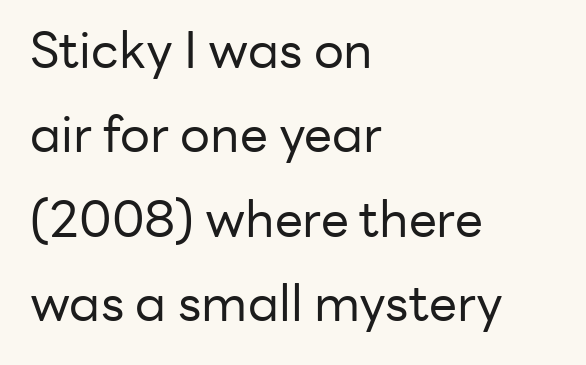
The image shows 50 px regular-weight sans-serif type, upright; set left-aligned, normal line spacing (1.69x), normal letter spacing, not underlined; low stroke contrast and a medium x-height.
